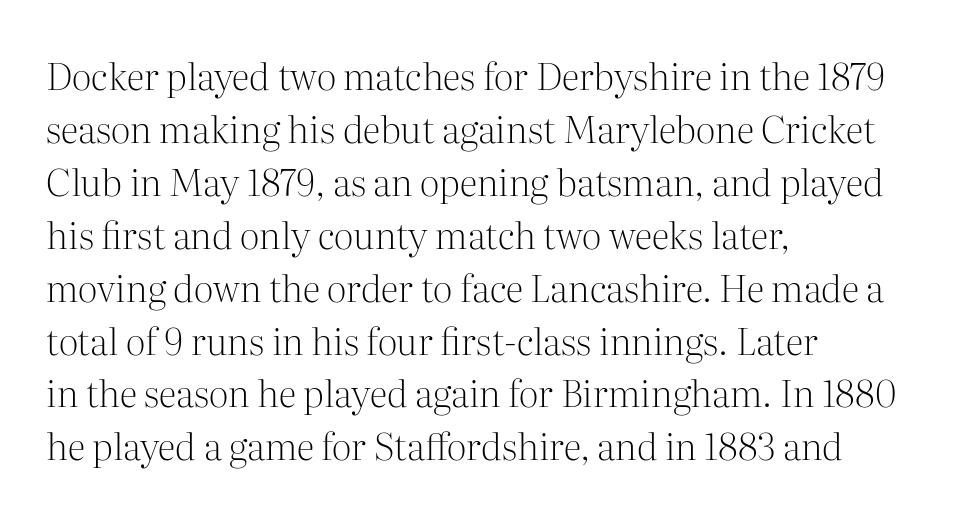
Ascenders rise straight up at ninety degrees. Short and long lines alike share a common starting point at left. Leading: standard. This rendering features lettering with no underline. Each letter keeps its own natural width here, so spacing adapts to shape. Letterform terminals end in serifs throughout the passage.
